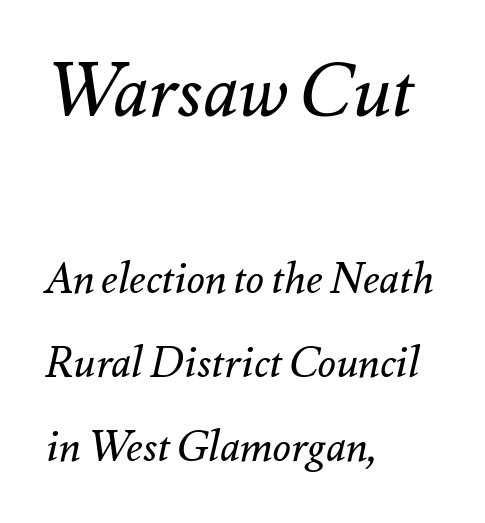
{"italic": "yes", "lean": "right", "slant_degrees": 12, "bold": "no", "weight": "regular", "width": "normal", "stroke_contrast": "medium", "x_height": "small", "monospaced": "no", "underline": "no", "align": "left", "line_spacing": "loose", "line_spacing_ratio": 2.0, "letter_spacing": "normal", "letter_spacing_em": 0.0, "larger_block": "first", "size_ratio": 1.76, "glyph_px": 74}
